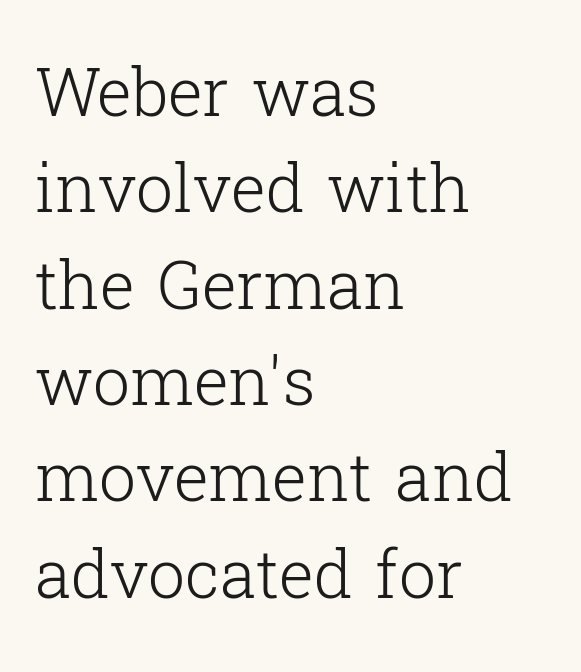
{"serif": "yes", "italic": "no", "bold": "no", "weight": "light", "width": "normal", "stroke_contrast": "low", "x_height": "medium", "monospaced": "no", "underline": "no", "align": "left", "line_spacing": "normal", "line_spacing_ratio": 1.46, "letter_spacing": "normal", "letter_spacing_em": 0.0, "glyph_px": 66}
